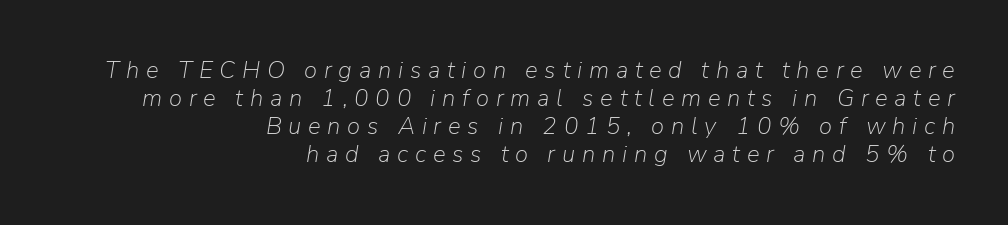
The image shows 24 px text type, italic (leaning right); set right-aligned, line spacing 1.17x, unusually wide letter spacing (+0.28 em), not underlined.
